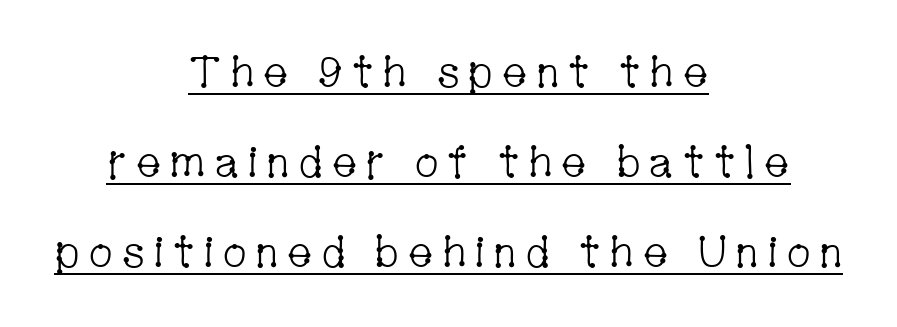
The image shows 44 px light, condensed serif type, upright; set centered, loose line spacing (2.04x), underlined; low stroke contrast and a medium x-height.
